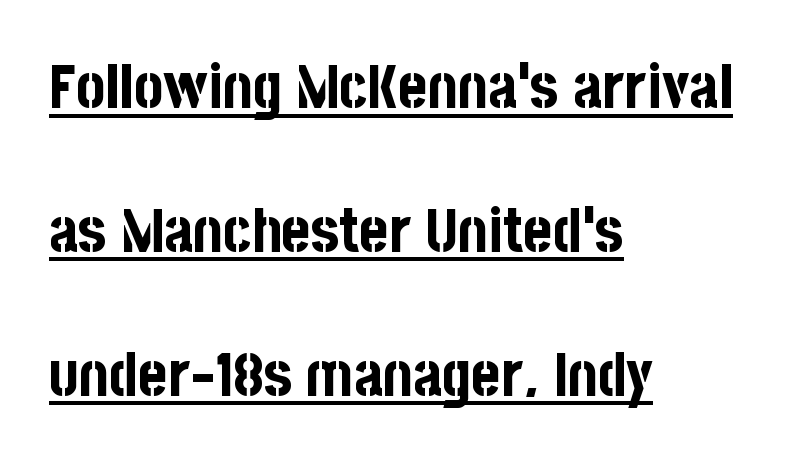
{"serif": "no", "italic": "no", "bold": "yes", "weight": "bold", "width": "condensed", "stroke_contrast": "low", "x_height": "large", "monospaced": "no", "underline": "yes", "align": "left", "line_spacing": "loose", "line_spacing_ratio": 2.32, "letter_spacing": "normal", "letter_spacing_em": 0.0, "glyph_px": 62}
